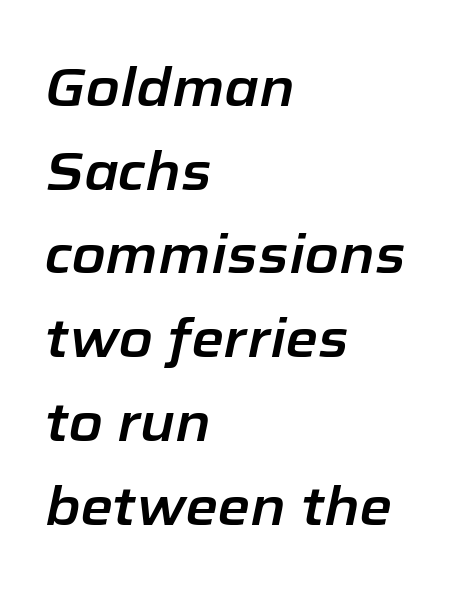
Q: Is the text italic (slanted)? A: Yes, it leans right by about 12 degrees.
Q: Is the text underlined? A: No.
Q: How is the paragraph aligned? A: Left-aligned.
Q: Is the spacing between letters normal or unusually wide? A: Normal.
Q: Is the spacing between lines tight, normal or loose? A: Normal.
Q: Width (condensed, normal, or wide)? A: Normal.
Q: Stroke contrast? A: Low.
Q: x-height? A: Medium.
Q: Monospaced? A: No.
